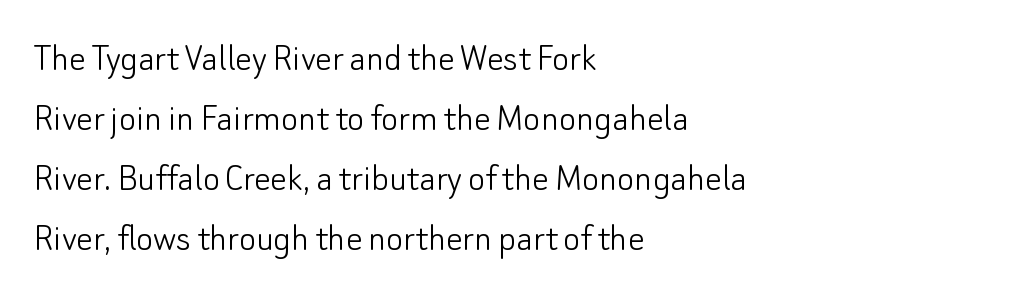
{"serif": "no", "italic": "no", "bold": "no", "weight": "light", "width": "normal", "stroke_contrast": "low", "x_height": "small", "monospaced": "no", "underline": "no", "align": "left", "line_spacing": "normal", "line_spacing_ratio": 1.46, "letter_spacing": "normal", "letter_spacing_em": 0.0, "glyph_px": 41}
